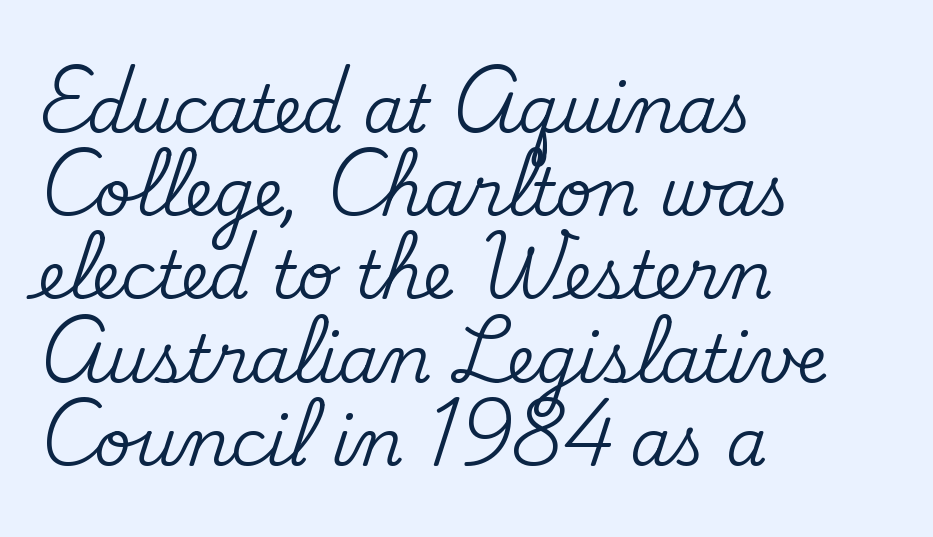
Nothing unusual about the tracking: characters are spaced as the font intends. Leftover space on each line is placed entirely after the last word.
